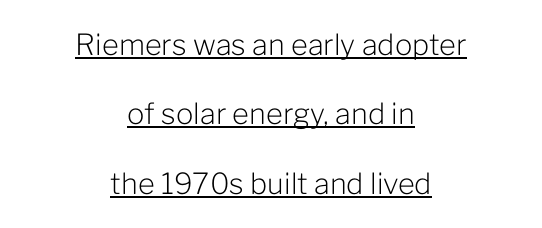
Unbolded letterforms with no extra heft. The face used here appears with an underline applied. This sample has the flowing, uneven cadence of proportional lettering. The type family on display is of the sans-serif kind.
